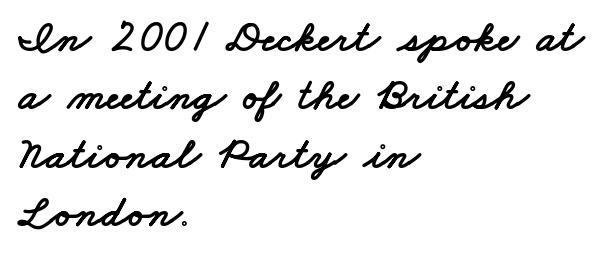
Q: Is the typeface a serif or a sans-serif typeface? A: Sans-serif.
Q: Is the text underlined? A: No.
Q: How is the paragraph aligned? A: Left-aligned.
Q: Is the spacing between letters normal or unusually wide? A: Normal.
Q: Is the spacing between lines tight, normal or loose? A: Normal.
Q: Width (condensed, normal, or wide)? A: Wide.
Q: Stroke contrast? A: Low.
Q: x-height? A: Small.
Q: Monospaced? A: No.
